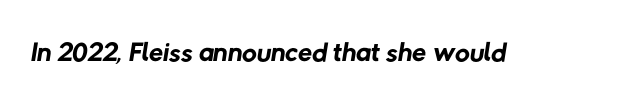
{"serif": "no", "bold": "no", "weight": "regular", "width": "normal", "stroke_contrast": "low", "x_height": "medium", "monospaced": "no", "underline": "no", "letter_spacing": "normal", "letter_spacing_em": 0.0, "glyph_px": 41}
